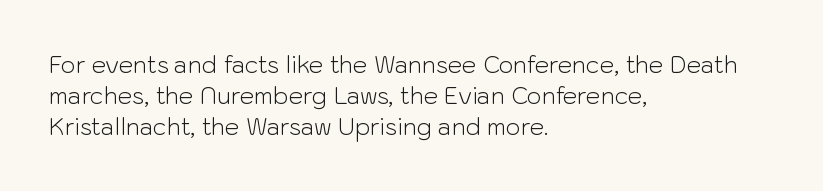
{"italic": "no", "bold": "no", "underline": "no", "align": "left", "line_spacing": "normal", "line_spacing_ratio": 1.34, "letter_spacing": "normal", "letter_spacing_em": 0.0, "glyph_px": 23}
